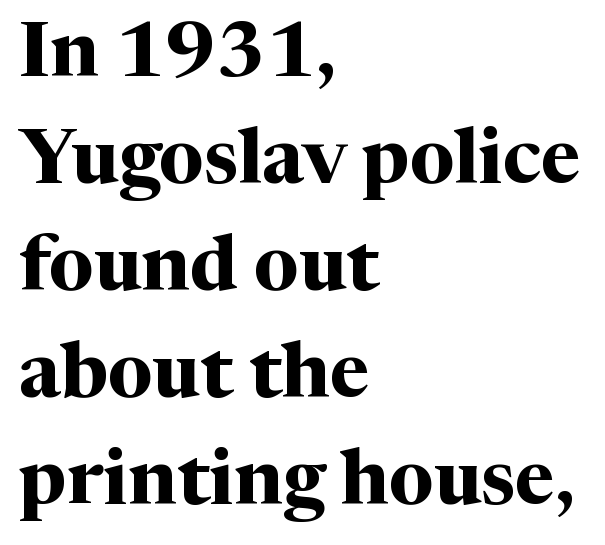
{"serif": "yes", "italic": "no", "bold": "yes", "weight": "bold", "width": "normal", "stroke_contrast": "medium", "x_height": "medium", "monospaced": "no", "underline": "no", "align": "left", "line_spacing": "normal", "line_spacing_ratio": 1.39, "letter_spacing": "normal", "letter_spacing_em": 0.0, "glyph_px": 77}
